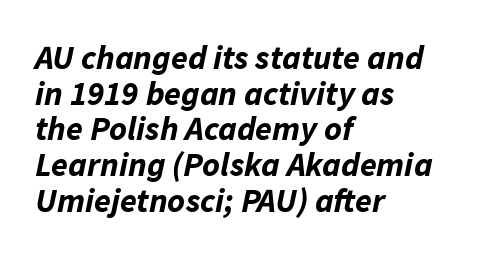
The image shows 34 px bold type, italic (leaning right); set left-aligned, tight line spacing (1.05x), normal letter spacing, not underlined; low stroke contrast and a medium x-height.
